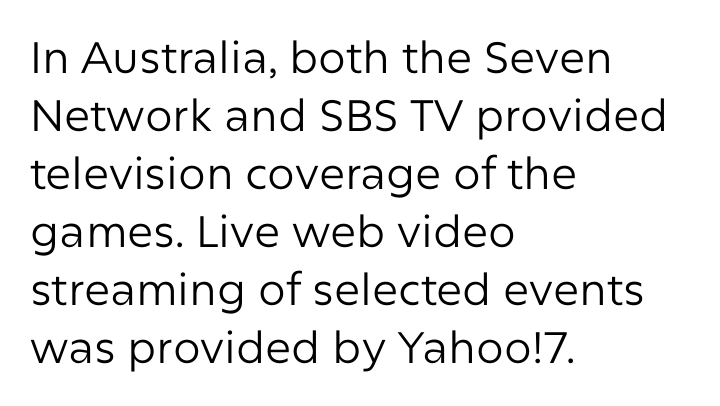
The image shows 44 px regular-weight sans-serif type, upright; set left-aligned, normal line spacing (1.32x), normal letter spacing, not underlined; low stroke contrast and a medium x-height.
